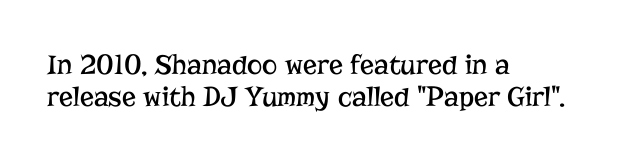
{"serif": "yes", "italic": "no", "bold": "no", "weight": "regular", "width": "normal", "stroke_contrast": "low", "x_height": "medium", "monospaced": "no", "underline": "no", "align": "left", "line_spacing": "tight", "line_spacing_ratio": 1.1, "letter_spacing": "normal", "letter_spacing_em": 0.0, "glyph_px": 29}
